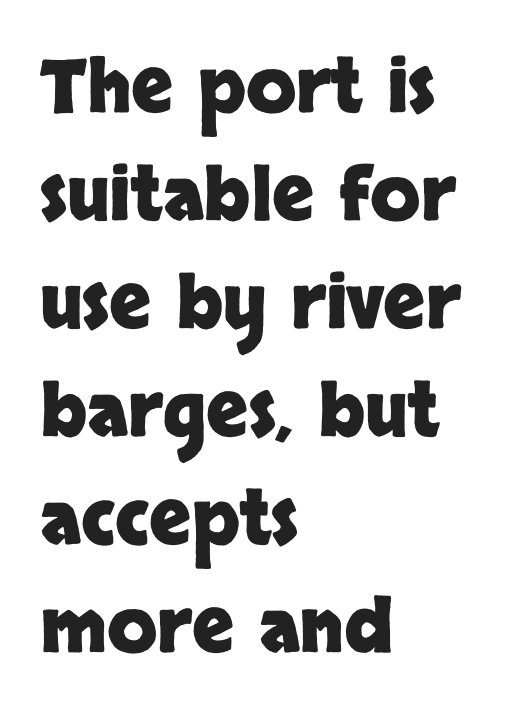
Q: Is the text bold? A: Yes.
Q: Is the text italic (slanted)? A: No, it is upright.
Q: Is the typeface a serif or a sans-serif typeface? A: Sans-serif.
Q: Is the text underlined? A: No.
Q: How is the paragraph aligned? A: Left-aligned.
Q: Is the spacing between letters normal or unusually wide? A: Normal.
Q: Is the spacing between lines tight, normal or loose? A: Normal.
Q: Width (condensed, normal, or wide)? A: Normal.
Q: Stroke contrast? A: Low.
Q: x-height? A: Large.
Q: Monospaced? A: No.
